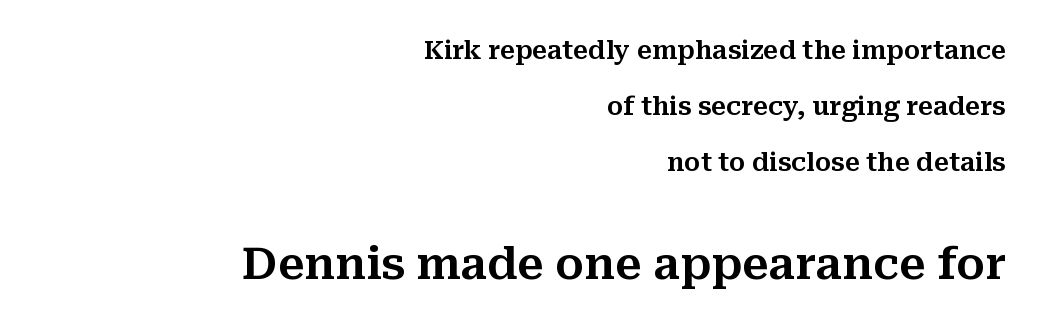
{"serif": "yes", "italic": "no", "width": "normal", "stroke_contrast": "medium", "x_height": "medium", "monospaced": "no", "underline": "no", "align": "right", "line_spacing": "loose", "line_spacing_ratio": 2.24, "letter_spacing": "normal", "letter_spacing_em": 0.0, "larger_block": "second", "size_ratio": 1.76, "glyph_px": 44}
